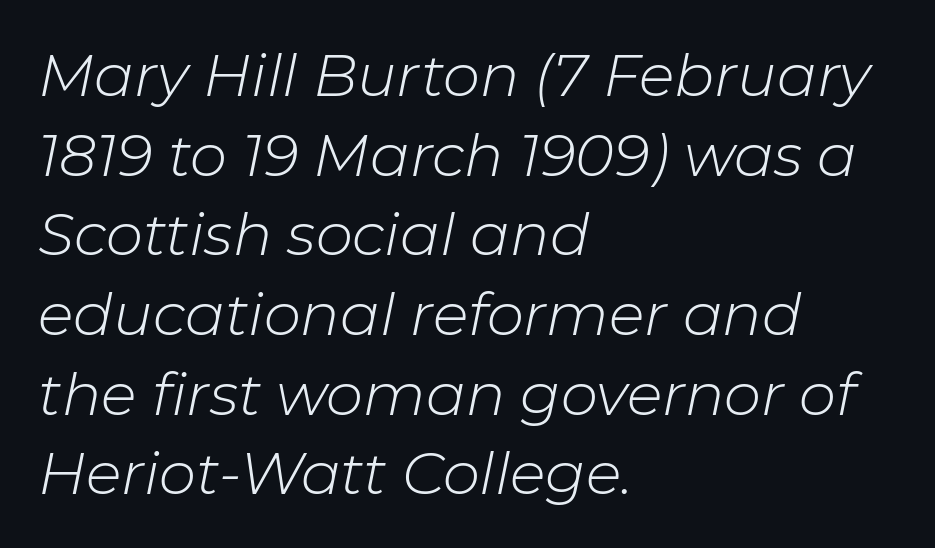
Q: Is the text bold? A: No.
Q: Is the text italic (slanted)? A: Yes, it leans right by about 11 degrees.
Q: Is the text underlined? A: No.
Q: How is the paragraph aligned? A: Left-aligned.
Q: Is the spacing between letters normal or unusually wide? A: Normal.
Q: Is the spacing between lines tight, normal or loose? A: Normal.
Q: Width (condensed, normal, or wide)? A: Normal.
Q: Stroke contrast? A: Low.
Q: x-height? A: Medium.
Q: Monospaced? A: No.
